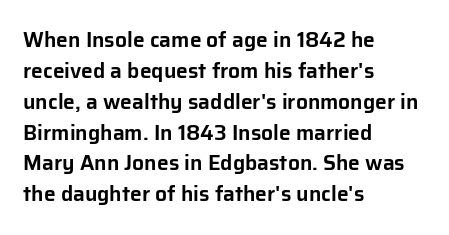
The image shows 21 px text type, upright; set left-aligned, normal line spacing (1.47x), normal letter spacing, not underlined.
